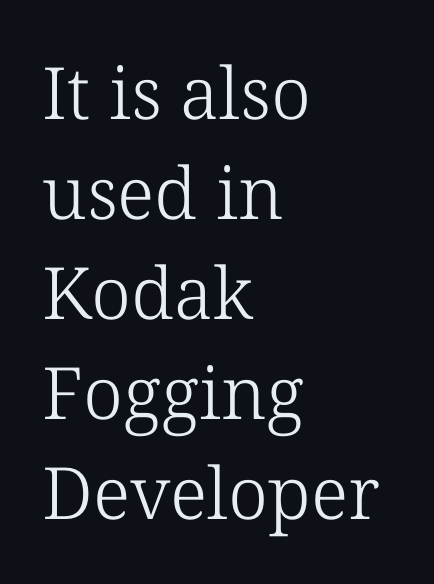
{"serif": "yes", "italic": "no", "bold": "no", "weight": "light", "width": "normal", "stroke_contrast": "low", "x_height": "medium", "monospaced": "no", "underline": "no", "align": "left", "line_spacing": "normal", "line_spacing_ratio": 1.39, "letter_spacing": "normal", "letter_spacing_em": 0.0, "glyph_px": 72}
